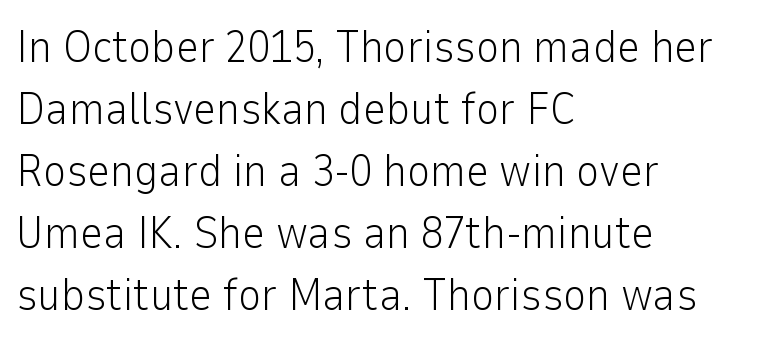
{"serif": "no", "italic": "no", "bold": "no", "weight": "light", "width": "normal", "stroke_contrast": "low", "x_height": "medium", "monospaced": "no", "underline": "no", "align": "left", "line_spacing": "normal", "line_spacing_ratio": 1.38, "letter_spacing": "normal", "letter_spacing_em": 0.0, "glyph_px": 45}
